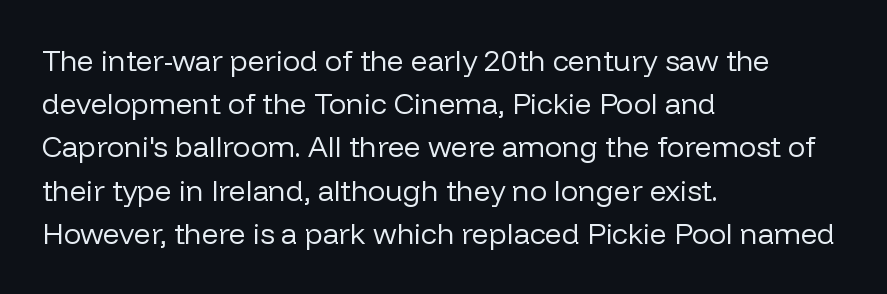
Q: Is the text bold? A: No.
Q: Is the text italic (slanted)? A: No, it is upright.
Q: Is the typeface a serif or a sans-serif typeface? A: Sans-serif.
Q: Is the text underlined? A: No.
Q: How is the paragraph aligned? A: Left-aligned.
Q: Is the spacing between letters normal or unusually wide? A: Normal.
Q: Is the spacing between lines tight, normal or loose? A: Normal.
Q: Width (condensed, normal, or wide)? A: Normal.
Q: Stroke contrast? A: Low.
Q: x-height? A: Medium.
Q: Monospaced? A: No.
